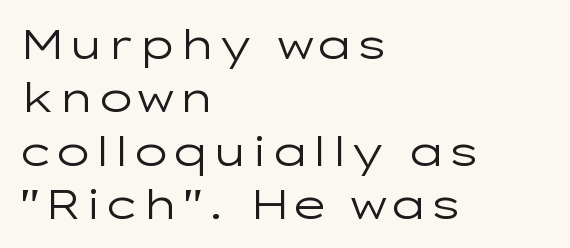
The image shows 41 px regular-weight, wide sans-serif type, upright; set left-aligned, normal line spacing (1.3x), normal letter spacing, not underlined; low stroke contrast and a medium x-height.
